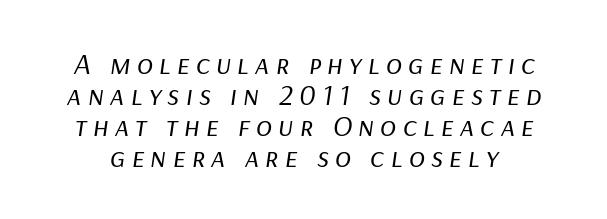
Summary of weight: not heavy and not bold. Varying glyph widths throughout — classic text-font behaviour. Short note: letters widely spaced. Does the lettering tilt? It does — this is italic.
